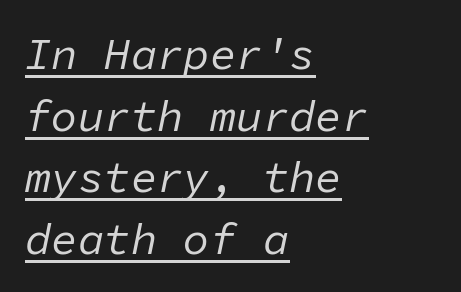
The image shows 44 px regular-weight type, italic (leaning right), monospaced; set left-aligned, normal line spacing (1.4x), normal letter spacing, underlined; low stroke contrast and a medium x-height.
